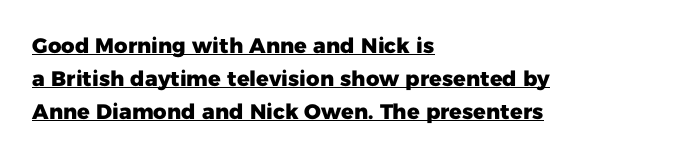
{"italic": "no", "bold": "yes", "underline": "yes", "align": "left", "line_spacing": "normal", "line_spacing_ratio": 1.56, "letter_spacing": "normal", "letter_spacing_em": 0.0, "glyph_px": 21}
